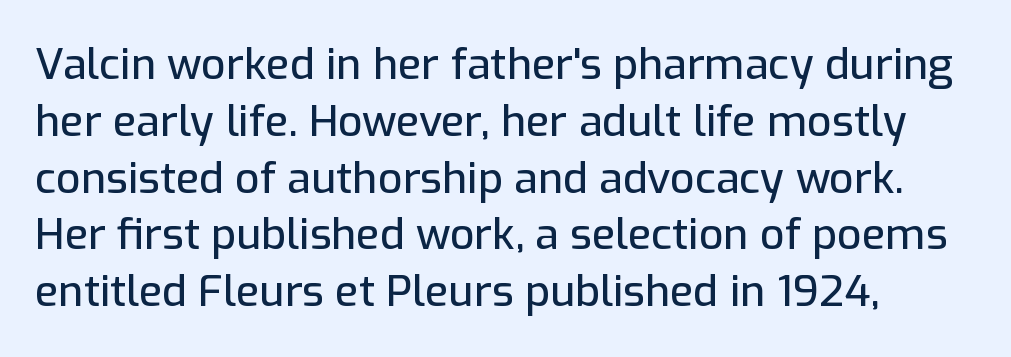
Q: Is the text italic (slanted)? A: No, it is upright.
Q: Is the typeface a serif or a sans-serif typeface? A: Sans-serif.
Q: Is the text underlined? A: No.
Q: How is the paragraph aligned? A: Left-aligned.
Q: Is the spacing between letters normal or unusually wide? A: Normal.
Q: Is the spacing between lines tight, normal or loose? A: Normal.
Q: Width (condensed, normal, or wide)? A: Normal.
Q: Stroke contrast? A: Low.
Q: x-height? A: Medium.
Q: Monospaced? A: No.
